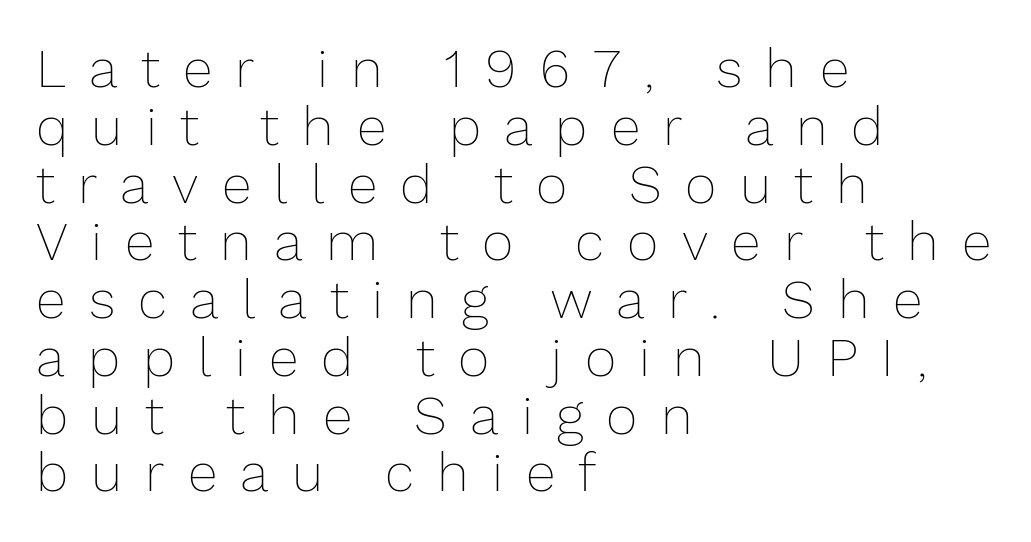
{"italic": "no", "bold": "no", "weight": "thin", "width": "normal", "stroke_contrast": "low", "x_height": "medium", "monospaced": "no", "underline": "no", "align": "left", "line_spacing": "tight", "line_spacing_ratio": 1.07, "letter_spacing": "wide", "letter_spacing_em": 0.43, "glyph_px": 54}
